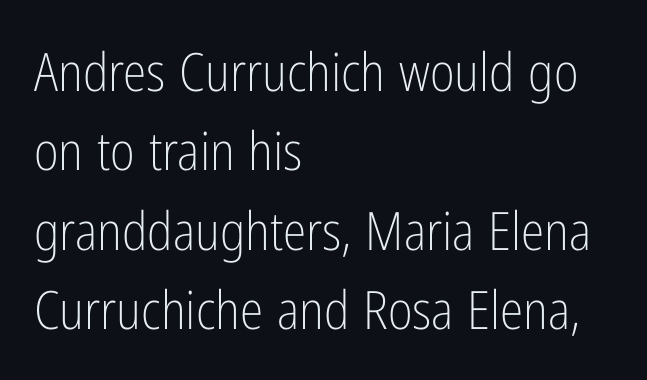
{"serif": "no", "italic": "no", "bold": "no", "weight": "light", "width": "condensed", "stroke_contrast": "low", "x_height": "medium", "monospaced": "no", "underline": "no", "align": "left", "line_spacing": "normal", "line_spacing_ratio": 1.5, "letter_spacing": "normal", "letter_spacing_em": 0.0, "glyph_px": 53}
